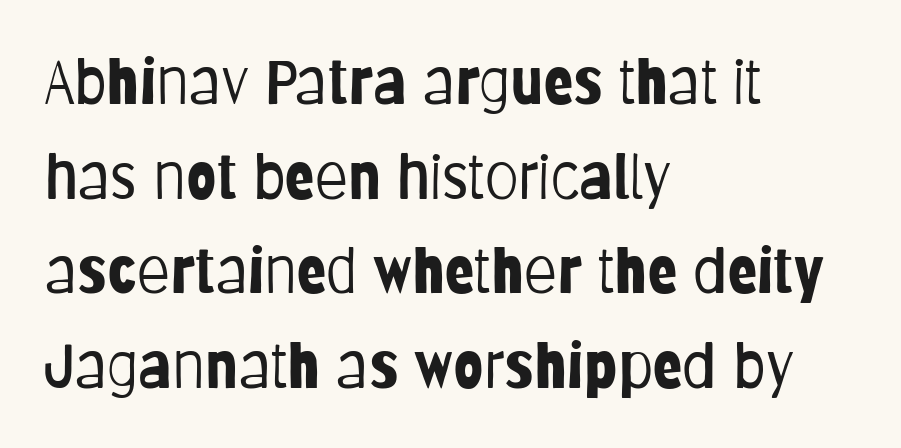
The image shows 61 px light, condensed sans-serif type, upright; set left-aligned, normal line spacing (1.55x), normal letter spacing, not underlined; low stroke contrast and a large x-height.
